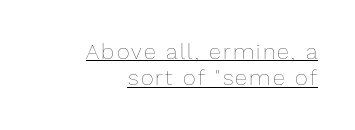
Q: Is the text bold? A: No.
Q: Is the text italic (slanted)? A: No, it is upright.
Q: Is the text underlined? A: Yes.
Q: How is the paragraph aligned? A: Right-aligned.
